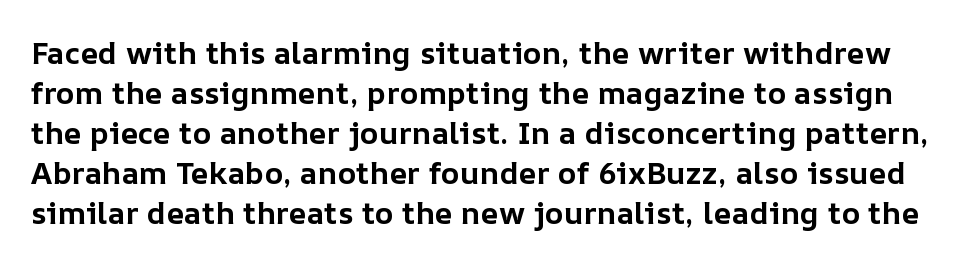
Q: Is the text bold? A: Yes.
Q: Is the text italic (slanted)? A: No, it is upright.
Q: Is the text underlined? A: No.
Q: Is the spacing between letters normal or unusually wide? A: Normal.
Q: Is the spacing between lines tight, normal or loose? A: Normal.
Q: Width (condensed, normal, or wide)? A: Normal.
Q: Stroke contrast? A: Low.
Q: x-height? A: Medium.
Q: Monospaced? A: No.
